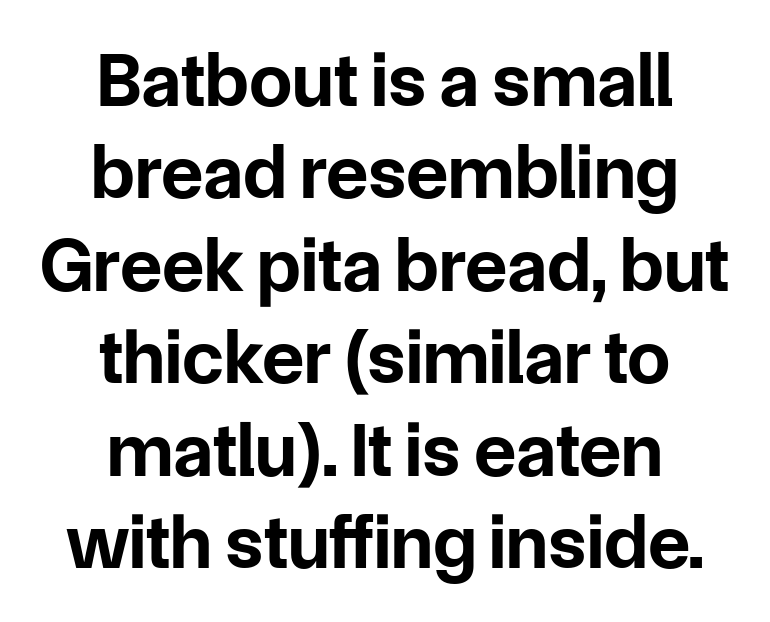
The paragraph has two soft edges and a firm central axis. Plain, unruled lines of type. Does the lettering tilt? It doesn't — this is upright. How are the letters spaced? Ordinarily, with no added tracking. A typesetter would call this proportional, since set widths differ per character. Bold? Absolutely — the strokes are thick and heavy.
